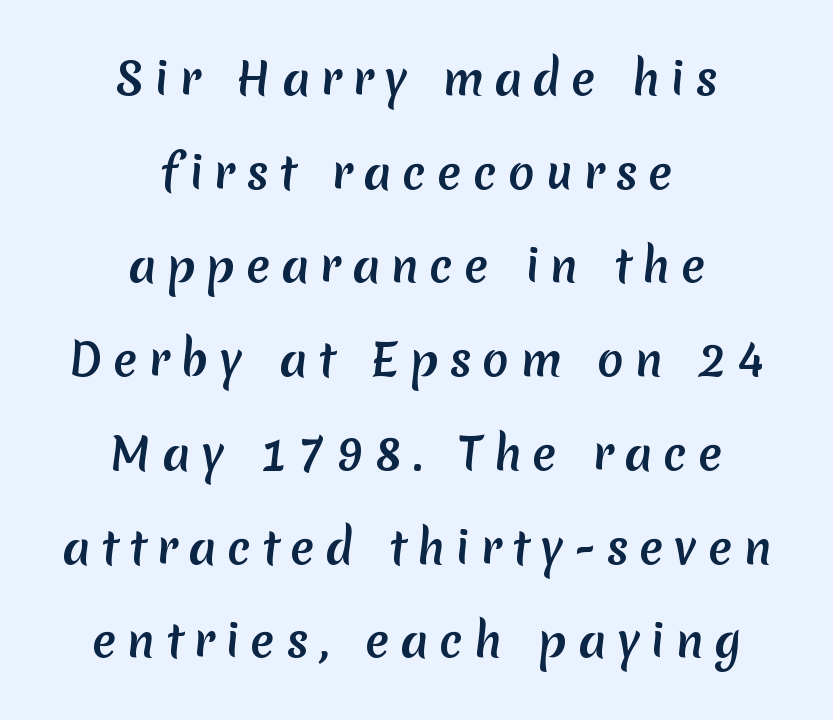
Q: Is the typeface a serif or a sans-serif typeface? A: Sans-serif.
Q: Is the text underlined? A: No.
Q: How is the paragraph aligned? A: Centered.
Q: Is the spacing between letters normal or unusually wide? A: Unusually wide.
Q: Is the spacing between lines tight, normal or loose? A: Loose.
Q: Width (condensed, normal, or wide)? A: Normal.
Q: Stroke contrast? A: Medium.
Q: x-height? A: Medium.
Q: Monospaced? A: No.
